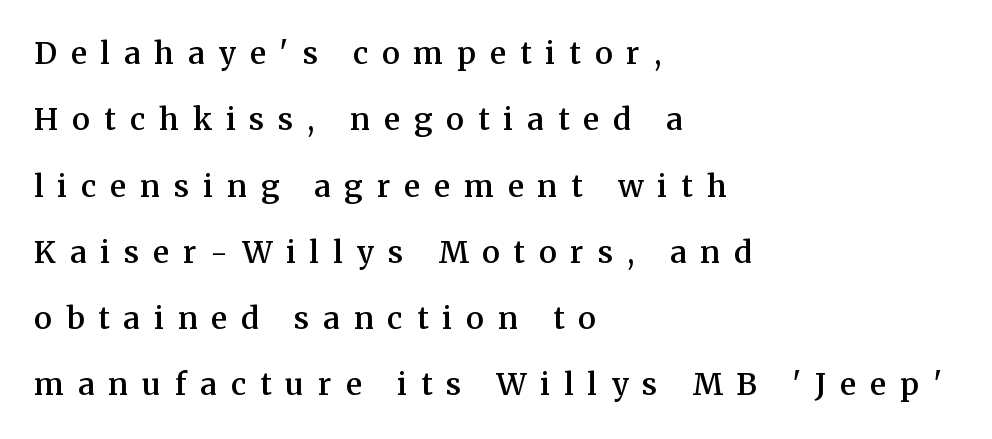
The compositor pushed each line to the left boundary. The passage shown has open, widely tracked lettering throughout. The foot of each line stays bare and open. Type style note: has serifs.
